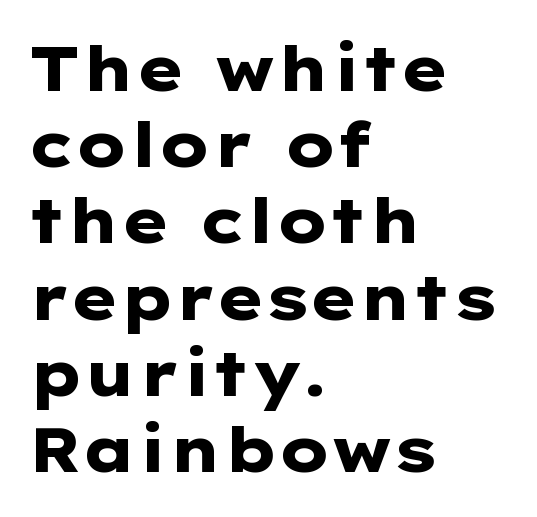
Q: Is the text bold? A: Yes.
Q: Is the text italic (slanted)? A: No, it is upright.
Q: Is the typeface a serif or a sans-serif typeface? A: Sans-serif.
Q: Is the text underlined? A: No.
Q: How is the paragraph aligned? A: Left-aligned.
Q: Is the spacing between letters normal or unusually wide? A: Normal.
Q: Width (condensed, normal, or wide)? A: Wide.
Q: Stroke contrast? A: Low.
Q: x-height? A: Medium.
Q: Monospaced? A: No.
